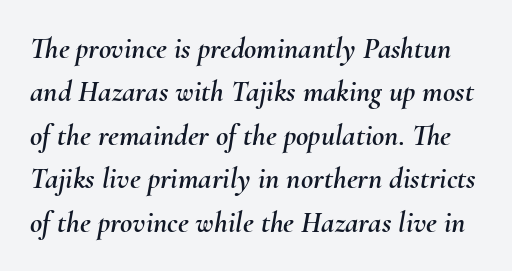
{"italic": "yes", "lean": "right", "slant_degrees": 10, "width": "normal", "stroke_contrast": "medium", "x_height": "small", "monospaced": "no", "underline": "no", "line_spacing": "normal", "line_spacing_ratio": 1.45, "letter_spacing": "normal", "letter_spacing_em": 0.0, "glyph_px": 30}
